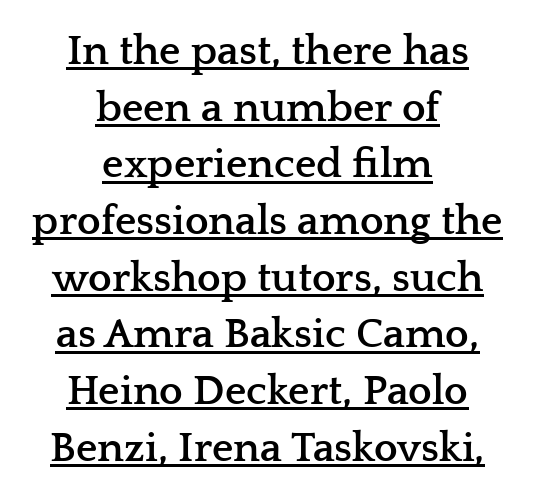
Each line of the rendering has a horizontal stroke beneath the glyphs. Letterform terminals end in serifs throughout the passage. Looks like regular typesetting: each glyph gets only the width it needs. Short and long lines alike share a common midpoint.
